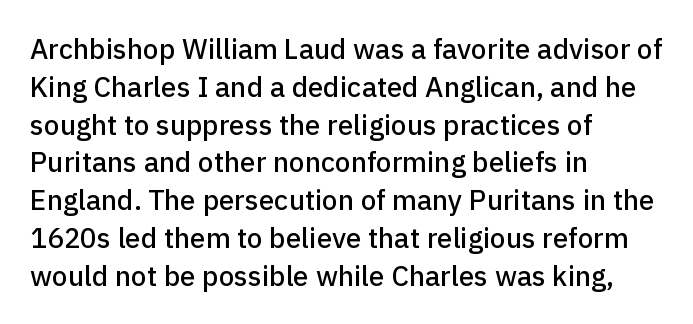
{"serif": "no", "italic": "no", "width": "normal", "stroke_contrast": "low", "x_height": "medium", "monospaced": "no", "underline": "no", "align": "left", "line_spacing": "normal", "line_spacing_ratio": 1.35, "letter_spacing": "normal", "letter_spacing_em": 0.0, "glyph_px": 28}
